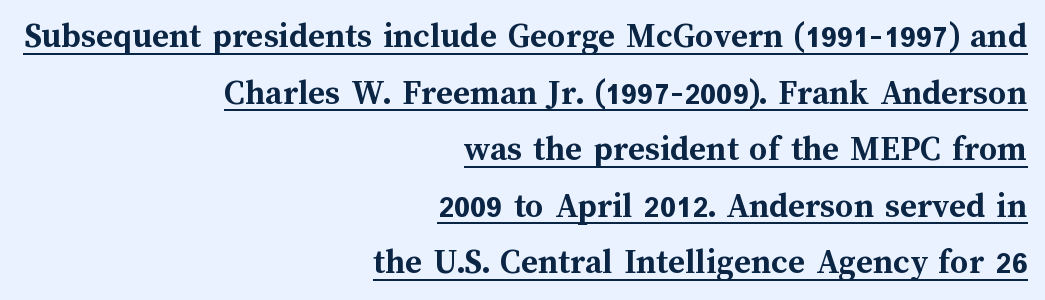
{"italic": "no", "bold": "yes", "weight": "semibold", "width": "normal", "stroke_contrast": "medium", "x_height": "medium", "monospaced": "no", "underline": "yes", "align": "right", "line_spacing": "normal", "line_spacing_ratio": 1.57, "letter_spacing": "normal", "letter_spacing_em": 0.0, "glyph_px": 36}
